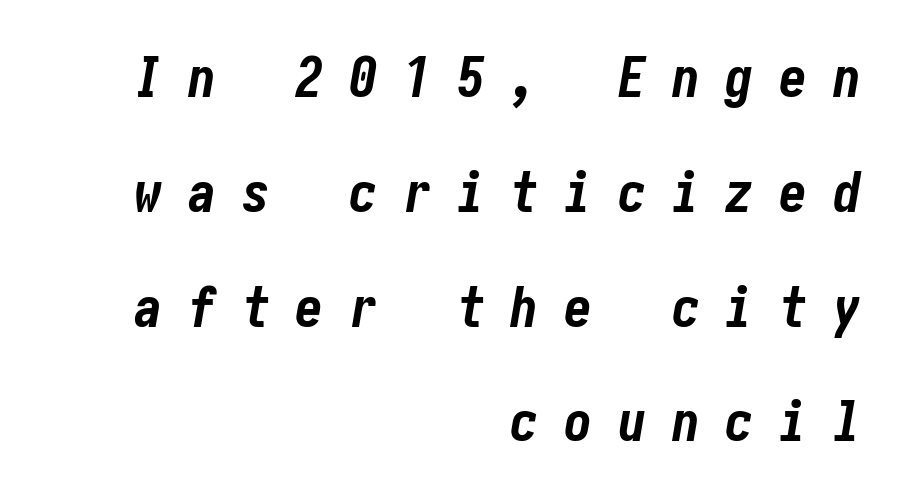
Q: Is the text bold? A: Yes.
Q: Is the text italic (slanted)? A: Yes, it leans right by about 10 degrees.
Q: Is the text underlined? A: No.
Q: How is the paragraph aligned? A: Right-aligned.
Q: Is the spacing between letters normal or unusually wide? A: Unusually wide.
Q: Is the spacing between lines tight, normal or loose? A: Loose.
Q: Width (condensed, normal, or wide)? A: Condensed.
Q: Stroke contrast? A: Low.
Q: x-height? A: Medium.
